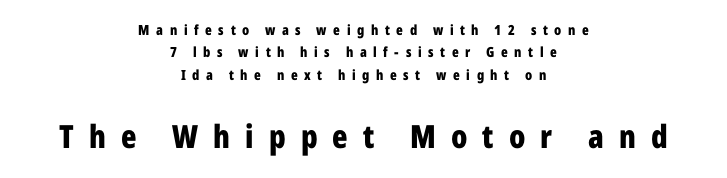
{"serif": "no", "italic": "no", "bold": "yes", "weight": "bold", "width": "condensed", "stroke_contrast": "low", "x_height": "medium", "monospaced": "no", "underline": "no", "align": "center", "line_spacing": "normal", "line_spacing_ratio": 1.6, "letter_spacing": "wide", "letter_spacing_em": 0.47, "larger_block": "second", "size_ratio": 2.29, "glyph_px": 32}
